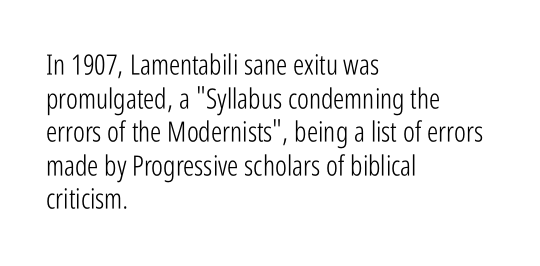
The image shows 28 px light, condensed sans-serif type, upright; set left-aligned, line spacing 1.2x, normal letter spacing, not underlined; low stroke contrast and a medium x-height.
